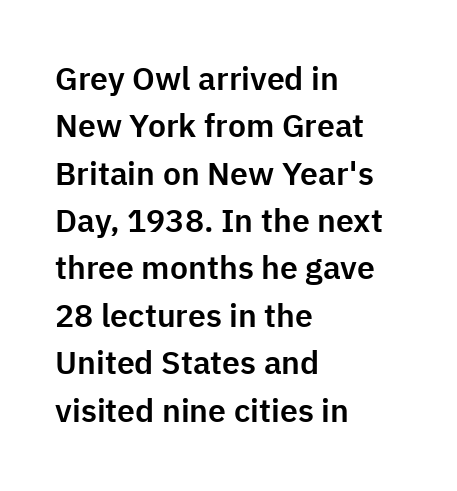
{"serif": "no", "italic": "no", "width": "normal", "stroke_contrast": "low", "x_height": "medium", "monospaced": "no", "underline": "no", "align": "left", "line_spacing": "normal", "line_spacing_ratio": 1.48, "letter_spacing": "normal", "letter_spacing_em": 0.0, "glyph_px": 32}
